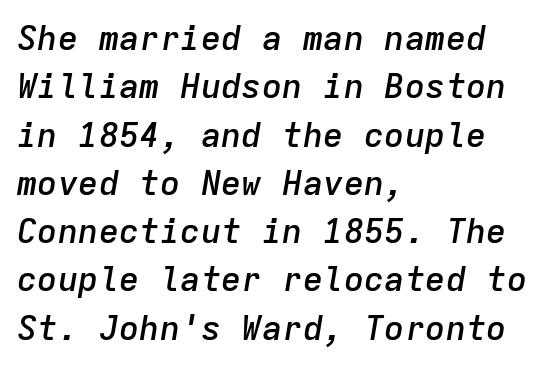
Note the uniform advance width — an 'i' takes as much space as an 'm'. A student would call this left alignment; a typographer would say flush left, rag right. The passage shown leans; its letterforms are oblique. Observe the ordinary spacing: letters are neighbours, not strangers.
